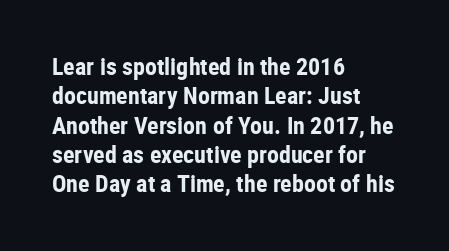
Q: Is the text bold? A: Yes.
Q: Is the text italic (slanted)? A: No, it is upright.
Q: Is the text underlined? A: No.
Q: How is the paragraph aligned? A: Left-aligned.
Q: Is the spacing between letters normal or unusually wide? A: Normal.
